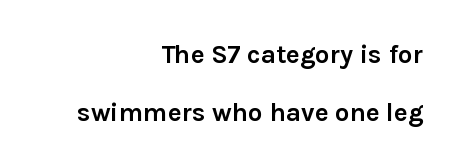
{"italic": "no", "bold": "yes", "underline": "no", "align": "right", "line_spacing": "loose", "line_spacing_ratio": 2.22, "letter_spacing": "normal", "letter_spacing_em": 0.0, "glyph_px": 26}
